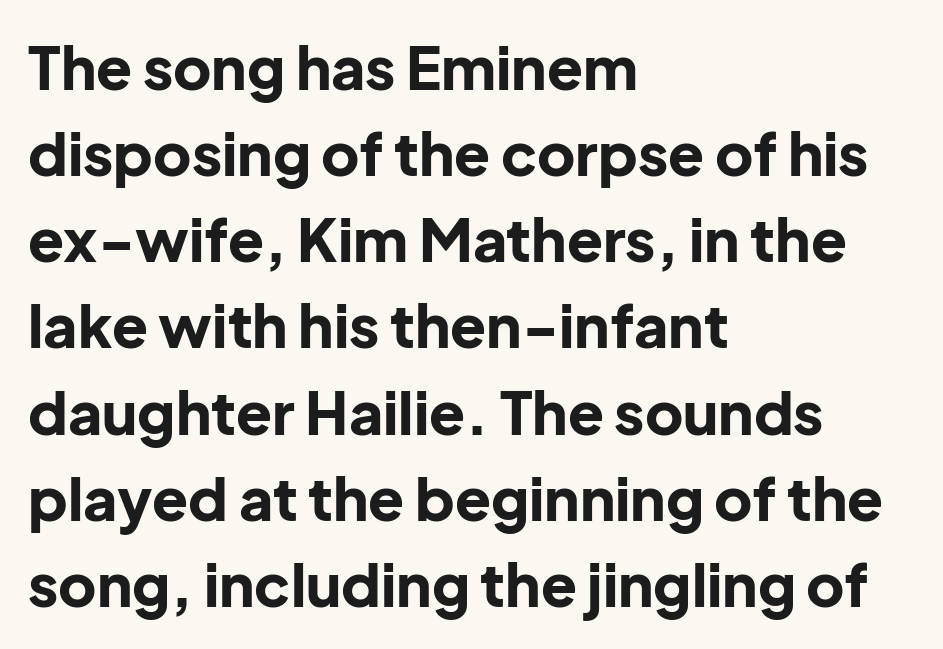
The image shows 59 px bold sans-serif type, upright; set left-aligned, normal line spacing (1.46x), normal letter spacing, not underlined; low stroke contrast and a medium x-height.
